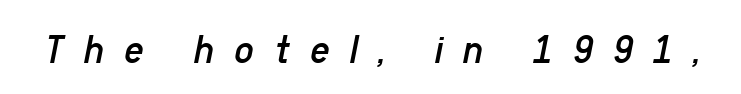
{"italic": "yes", "lean": "right", "slant_degrees": 11, "bold": "no", "weight": "regular", "width": "condensed", "stroke_contrast": "low", "x_height": "medium", "monospaced": "no", "underline": "no", "letter_spacing": "wide", "letter_spacing_em": 0.46, "glyph_px": 43}
